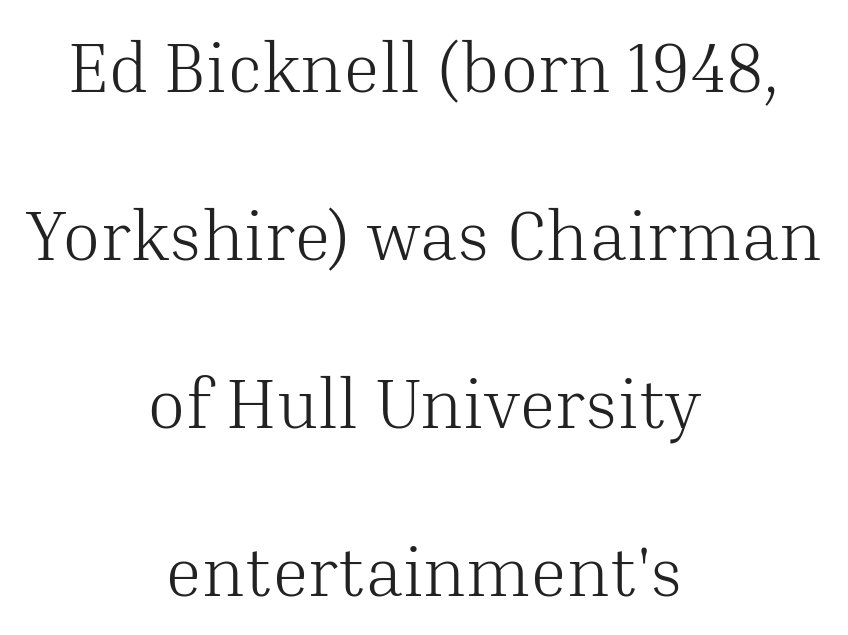
The image shows 70 px light serif type, upright; set centered, loose line spacing (2.4x), normal letter spacing, not underlined; medium stroke contrast and a medium x-height.
